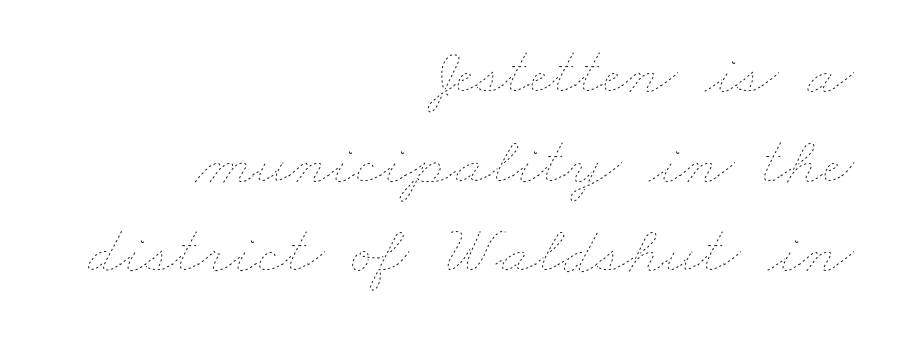
Q: Is the text bold? A: No.
Q: Is the text underlined? A: No.
Q: How is the paragraph aligned? A: Right-aligned.
Q: Is the spacing between letters normal or unusually wide? A: Normal.
Q: Is the spacing between lines tight, normal or loose? A: Normal.
Q: Width (condensed, normal, or wide)? A: Wide.
Q: Stroke contrast? A: Low.
Q: x-height? A: Small.
Q: Monospaced? A: No.
